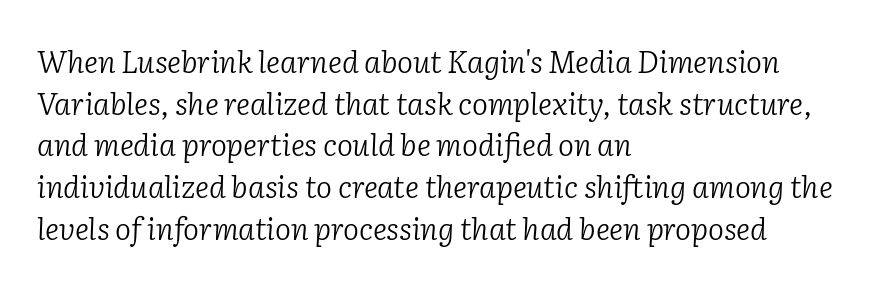
Q: Is the text bold? A: No.
Q: Is the text italic (slanted)? A: Yes, it leans right by about 2 degrees.
Q: Is the typeface a serif or a sans-serif typeface? A: Serif.
Q: Is the text underlined? A: No.
Q: How is the paragraph aligned? A: Left-aligned.
Q: Is the spacing between letters normal or unusually wide? A: Normal.
Q: Is the spacing between lines tight, normal or loose? A: Normal.
Q: Width (condensed, normal, or wide)? A: Normal.
Q: Stroke contrast? A: Low.
Q: x-height? A: Medium.
Q: Monospaced? A: No.
